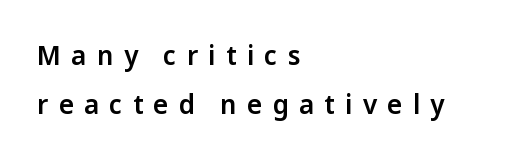
The image shows 26 px text type, upright; set left-aligned, line spacing 1.89x, unusually wide letter spacing (+0.39 em), not underlined.
